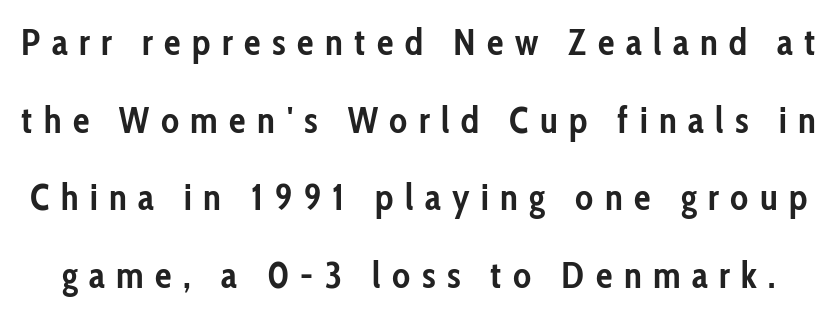
Q: Is the text bold? A: Yes.
Q: Is the text italic (slanted)? A: No, it is upright.
Q: Is the typeface a serif or a sans-serif typeface? A: Sans-serif.
Q: Is the text underlined? A: No.
Q: Is the spacing between letters normal or unusually wide? A: Unusually wide.
Q: Is the spacing between lines tight, normal or loose? A: Loose.
Q: Width (condensed, normal, or wide)? A: Condensed.
Q: Stroke contrast? A: Low.
Q: x-height? A: Medium.
Q: Monospaced? A: No.
